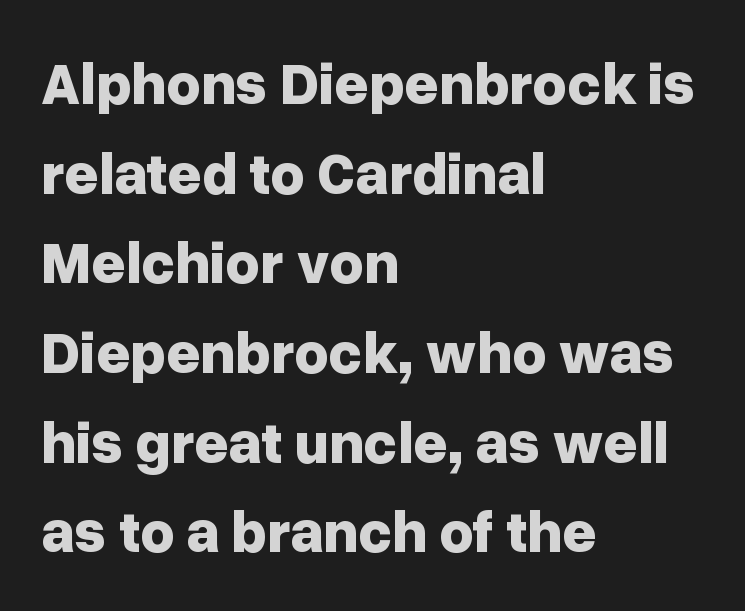
Q: Is the text bold? A: Yes.
Q: Is the text italic (slanted)? A: No, it is upright.
Q: Is the typeface a serif or a sans-serif typeface? A: Sans-serif.
Q: Is the text underlined? A: No.
Q: How is the paragraph aligned? A: Left-aligned.
Q: Is the spacing between letters normal or unusually wide? A: Normal.
Q: Is the spacing between lines tight, normal or loose? A: Normal.
Q: Width (condensed, normal, or wide)? A: Normal.
Q: Stroke contrast? A: Low.
Q: x-height? A: Medium.
Q: Monospaced? A: No.
